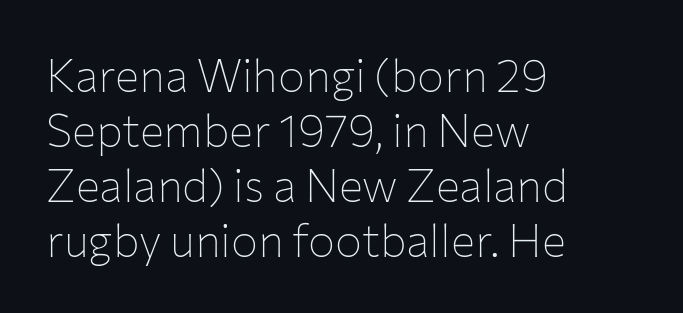
Q: Is the text bold? A: No.
Q: Is the text italic (slanted)? A: No, it is upright.
Q: Is the typeface a serif or a sans-serif typeface? A: Sans-serif.
Q: Is the text underlined? A: No.
Q: How is the paragraph aligned? A: Left-aligned.
Q: Is the spacing between letters normal or unusually wide? A: Normal.
Q: Width (condensed, normal, or wide)? A: Normal.
Q: Stroke contrast? A: Low.
Q: x-height? A: Medium.
Q: Monospaced? A: No.
